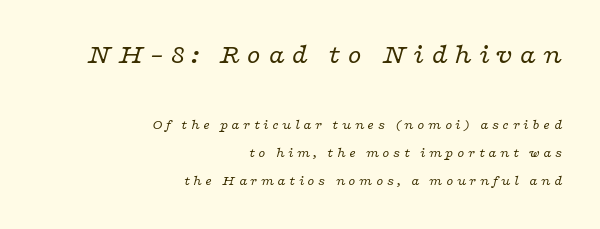
{"serif": "yes", "italic": "yes", "lean": "right", "slant_degrees": 16, "bold": "no", "weight": "regular", "width": "wide", "stroke_contrast": "low", "x_height": "medium", "monospaced": "no", "underline": "no", "align": "right", "line_spacing": "loose", "line_spacing_ratio": 2.0, "letter_spacing": "wide", "letter_spacing_em": 0.23, "larger_block": "first", "size_ratio": 2.0, "glyph_px": 28}
